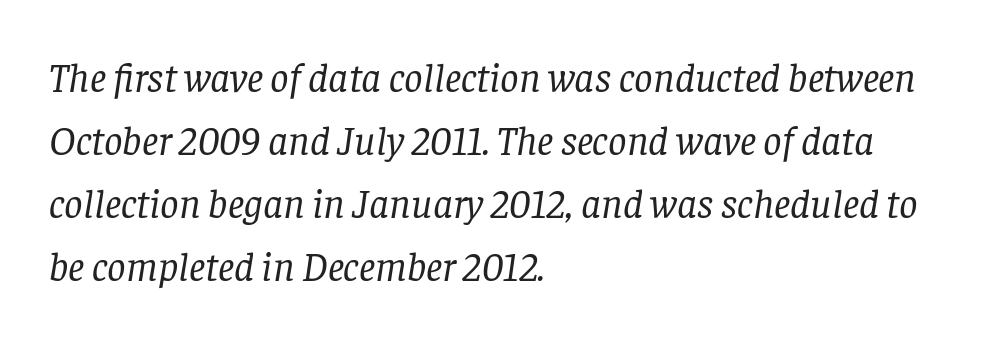
{"serif": "yes", "italic": "yes", "lean": "right", "slant_degrees": 8, "bold": "no", "weight": "regular", "width": "normal", "stroke_contrast": "low", "x_height": "large", "monospaced": "no", "underline": "no", "align": "left", "line_spacing": "normal", "line_spacing_ratio": 1.54, "letter_spacing": "normal", "letter_spacing_em": 0.0, "glyph_px": 41}
